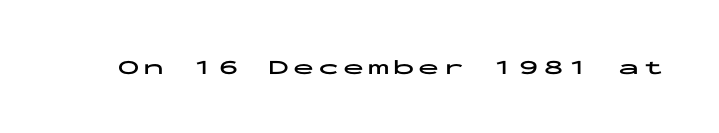
Pretty heavy lettering here — definitely bold. The passage shown is not underscored anywhere. Do the letters lean? They stand straight.
